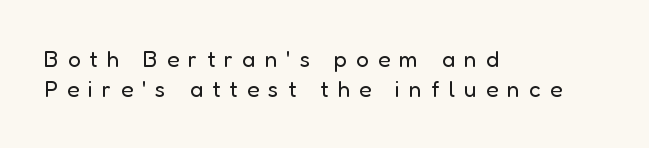
{"italic": "no", "bold": "no", "underline": "no", "align": "left", "line_spacing": "normal", "line_spacing_ratio": 1.32, "letter_spacing": "wide", "letter_spacing_em": 0.39, "glyph_px": 23}
